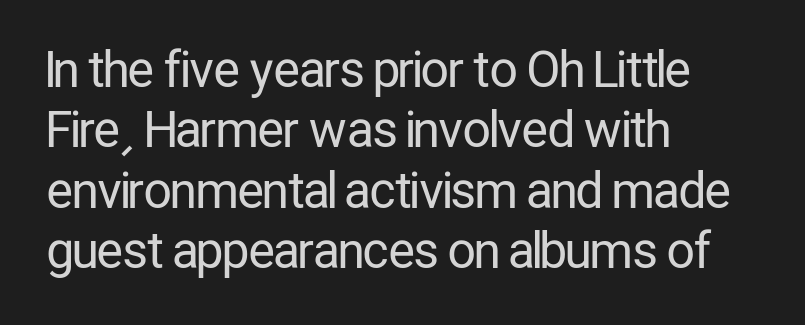
Varying glyph widths throughout — classic text-font behaviour. Heaviness? Minimal to ordinary, like unemphasized prose. The rendering shows plain stroke endings on the letterforms — a sans-serif design. A bare baseline throughout the passage. The lines in this sample share a left origin and differ only in where they stop. A roman cut, with each character standing at attention.
